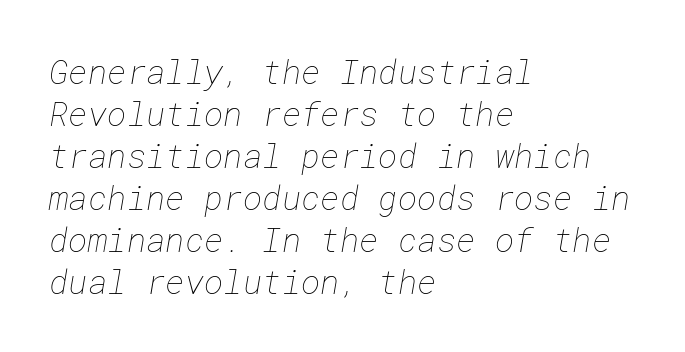
These lines stack with their left ends in a neat column. Plain, unruled lines of type. On a weight scale, this lands at 450 or below. Observe the ordinary spacing: letters are neighbours, not strangers. If you measured baseline to baseline, you'd find a middling distance.
